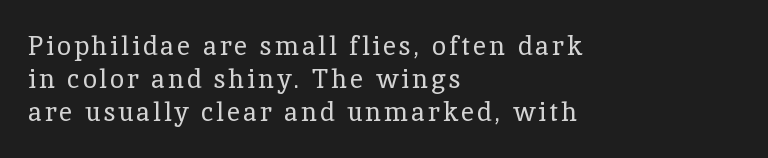
Q: Is the text bold? A: No.
Q: Is the text italic (slanted)? A: No, it is upright.
Q: Is the text underlined? A: No.
Q: How is the paragraph aligned? A: Left-aligned.
Q: Is the spacing between lines tight, normal or loose? A: Normal.
